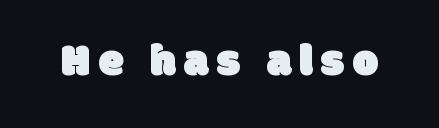
Q: Is the typeface a serif or a sans-serif typeface? A: Sans-serif.
Q: Is the text underlined? A: No.
Q: Width (condensed, normal, or wide)? A: Normal.
Q: Stroke contrast? A: Low.
Q: x-height? A: Large.
Q: Monospaced? A: No.
